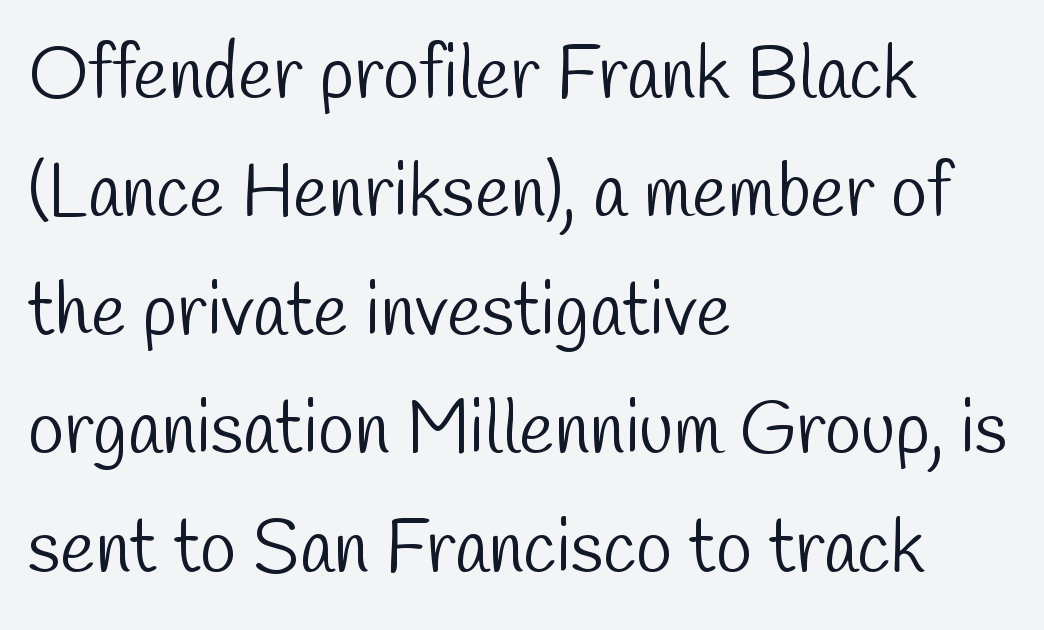
{"serif": "no", "bold": "no", "weight": "light", "width": "condensed", "stroke_contrast": "low", "x_height": "medium", "monospaced": "no", "underline": "no", "align": "left", "line_spacing": "normal", "line_spacing_ratio": 1.6, "letter_spacing": "normal", "letter_spacing_em": 0.0, "glyph_px": 74}
